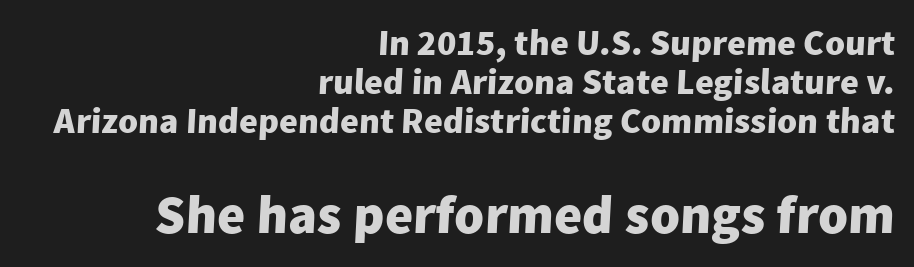
{"serif": "no", "bold": "yes", "weight": "heavy", "width": "normal", "stroke_contrast": "low", "x_height": "medium", "monospaced": "no", "underline": "no", "align": "right", "line_spacing": "tight", "line_spacing_ratio": 1.08, "letter_spacing": "normal", "letter_spacing_em": 0.0, "larger_block": "second", "size_ratio": 1.5, "glyph_px": 54}
